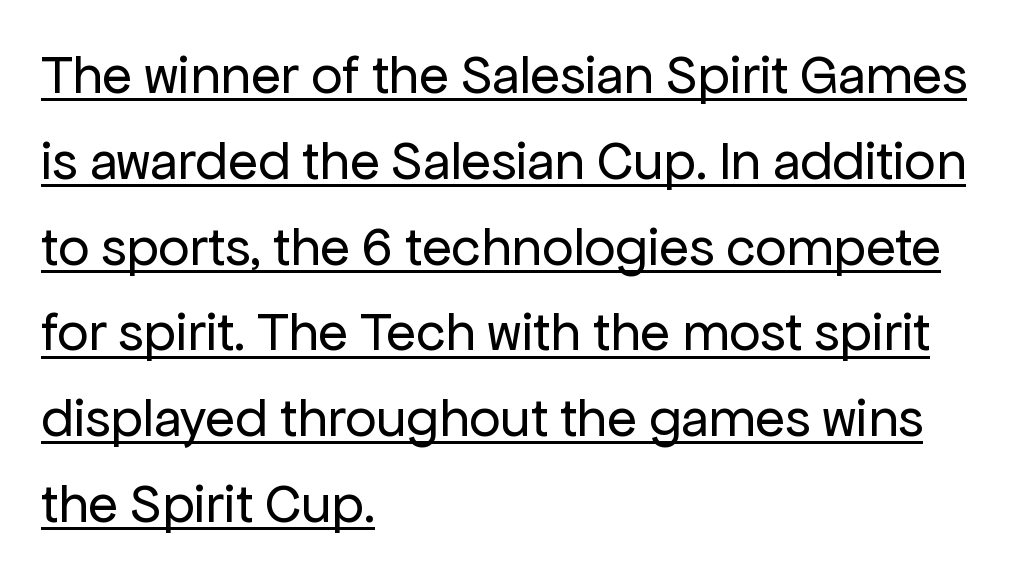
Q: Is the text bold? A: No.
Q: Is the text italic (slanted)? A: No, it is upright.
Q: Is the typeface a serif or a sans-serif typeface? A: Sans-serif.
Q: Is the text underlined? A: Yes.
Q: How is the paragraph aligned? A: Left-aligned.
Q: Is the spacing between letters normal or unusually wide? A: Normal.
Q: Is the spacing between lines tight, normal or loose? A: Normal.
Q: Width (condensed, normal, or wide)? A: Normal.
Q: Stroke contrast? A: Low.
Q: x-height? A: Medium.
Q: Monospaced? A: No.
